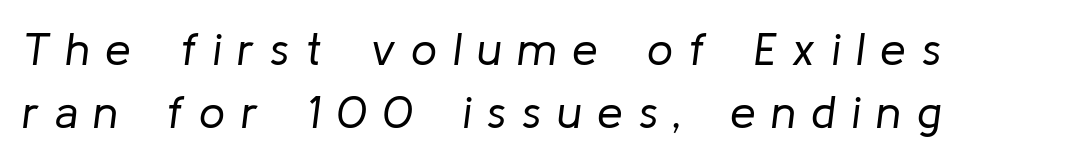
{"italic": "yes", "lean": "right", "slant_degrees": 8, "bold": "no", "weight": "regular", "width": "normal", "stroke_contrast": "low", "x_height": "medium", "monospaced": "no", "underline": "no", "align": "left", "line_spacing": "normal", "line_spacing_ratio": 1.38, "letter_spacing": "wide", "letter_spacing_em": 0.34, "glyph_px": 46}
